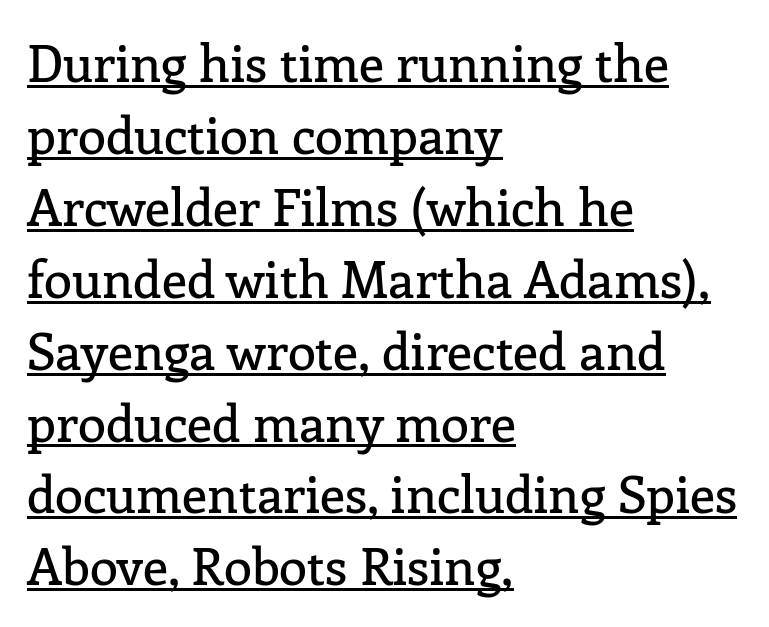
{"serif": "yes", "italic": "no", "width": "normal", "stroke_contrast": "low", "x_height": "medium", "monospaced": "no", "underline": "yes", "align": "left", "line_spacing": "normal", "line_spacing_ratio": 1.41, "letter_spacing": "normal", "letter_spacing_em": 0.0, "glyph_px": 51}
